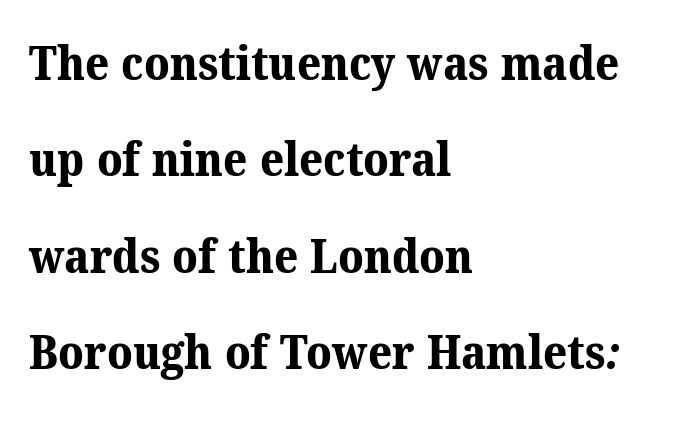
Q: Is the text bold? A: Yes.
Q: Is the typeface a serif or a sans-serif typeface? A: Serif.
Q: Is the text underlined? A: No.
Q: How is the paragraph aligned? A: Left-aligned.
Q: Is the spacing between letters normal or unusually wide? A: Normal.
Q: Is the spacing between lines tight, normal or loose? A: Loose.
Q: Width (condensed, normal, or wide)? A: Normal.
Q: Stroke contrast? A: Medium.
Q: x-height? A: Medium.
Q: Monospaced? A: No.
